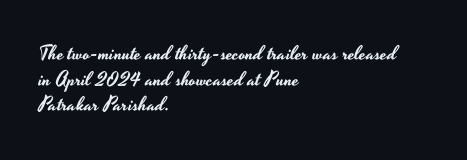
{"underline": "no", "align": "left", "line_spacing": "normal", "line_spacing_ratio": 1.28, "letter_spacing": "normal", "letter_spacing_em": 0.0, "glyph_px": 20}
